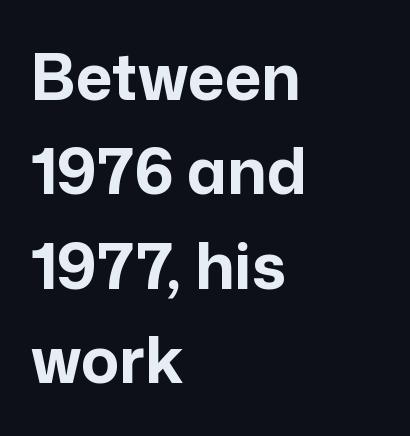
{"serif": "no", "italic": "no", "bold": "yes", "weight": "bold", "width": "normal", "stroke_contrast": "low", "x_height": "medium", "monospaced": "no", "underline": "no", "align": "left", "line_spacing": "normal", "line_spacing_ratio": 1.5, "letter_spacing": "normal", "letter_spacing_em": 0.0, "glyph_px": 63}
